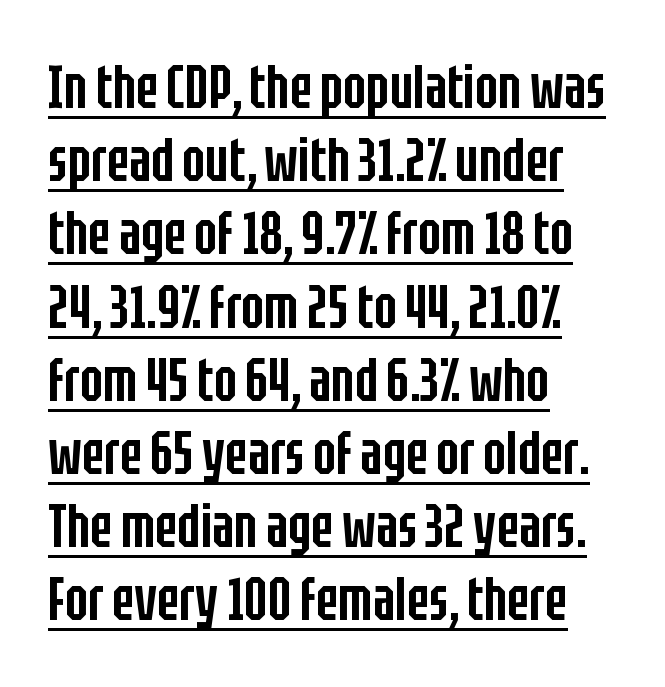
{"serif": "no", "italic": "no", "bold": "semi", "weight": "semibold", "width": "condensed", "stroke_contrast": "low", "x_height": "large", "monospaced": "no", "underline": "yes", "align": "left", "line_spacing_ratio": 1.22, "letter_spacing": "normal", "letter_spacing_em": 0.0, "glyph_px": 60}
